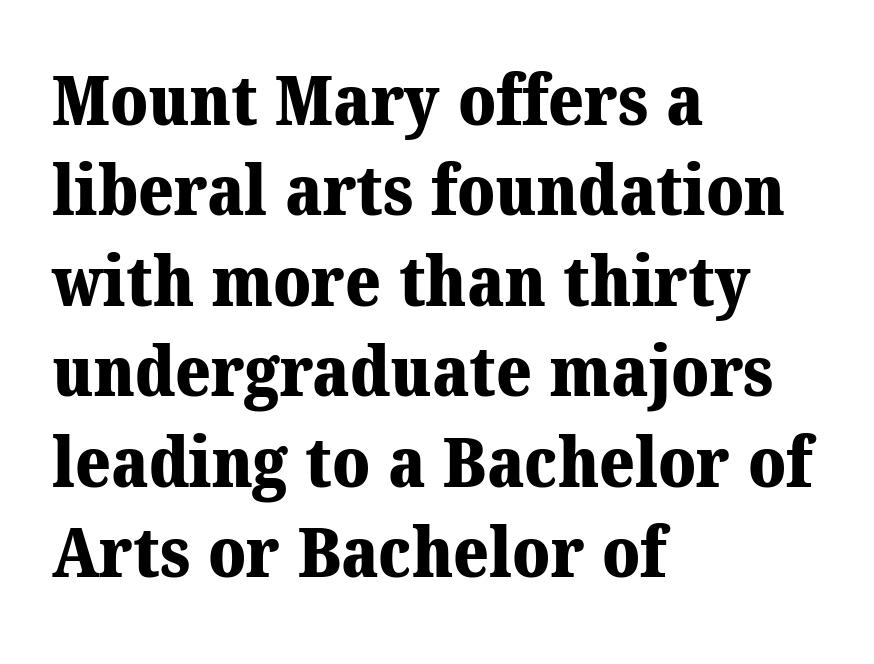
Q: Is the text bold? A: Yes.
Q: Is the typeface a serif or a sans-serif typeface? A: Serif.
Q: Is the text underlined? A: No.
Q: How is the paragraph aligned? A: Left-aligned.
Q: Is the spacing between letters normal or unusually wide? A: Normal.
Q: Is the spacing between lines tight, normal or loose? A: Normal.
Q: Width (condensed, normal, or wide)? A: Normal.
Q: Stroke contrast? A: Medium.
Q: x-height? A: Medium.
Q: Monospaced? A: No.
